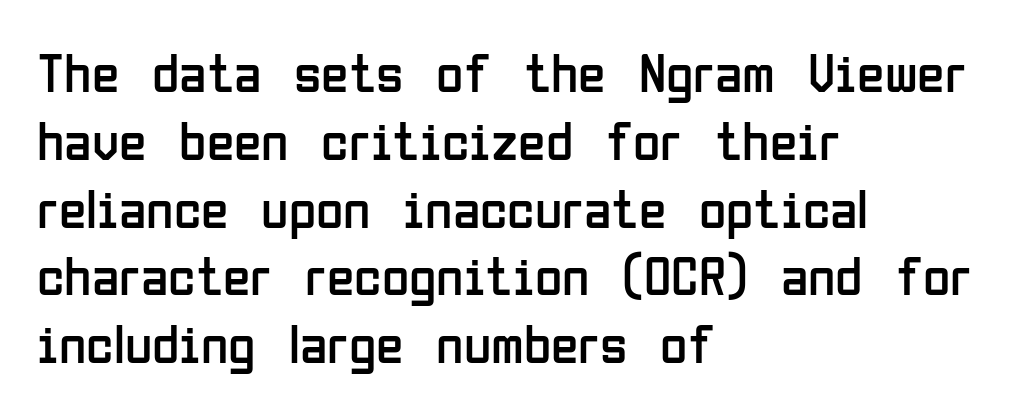
Ascenders rise straight up at ninety degrees. The letterforms sit shoulder to shoulder at normal distance. A bare baseline throughout the passage. The passage shown is typeset with a sans-serif family. Alignment: flush left. Compared with a typical body face, this is equally light or lighter still.
